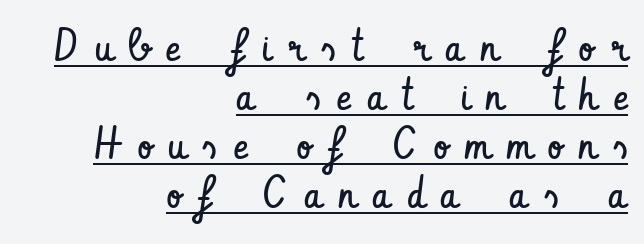
Q: Is the text bold? A: No.
Q: Is the text italic (slanted)? A: No, it is upright.
Q: Is the typeface a serif or a sans-serif typeface? A: Sans-serif.
Q: Is the text underlined? A: Yes.
Q: How is the paragraph aligned? A: Right-aligned.
Q: Is the spacing between letters normal or unusually wide? A: Unusually wide.
Q: Is the spacing between lines tight, normal or loose? A: Tight.
Q: Width (condensed, normal, or wide)? A: Condensed.
Q: Stroke contrast? A: Low.
Q: x-height? A: Small.
Q: Monospaced? A: No.
